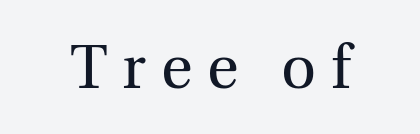
{"serif": "yes", "italic": "no", "bold": "no", "weight": "regular", "width": "normal", "x_height": "medium", "monospaced": "no", "underline": "no", "letter_spacing": "wide", "letter_spacing_em": 0.24, "glyph_px": 61}
